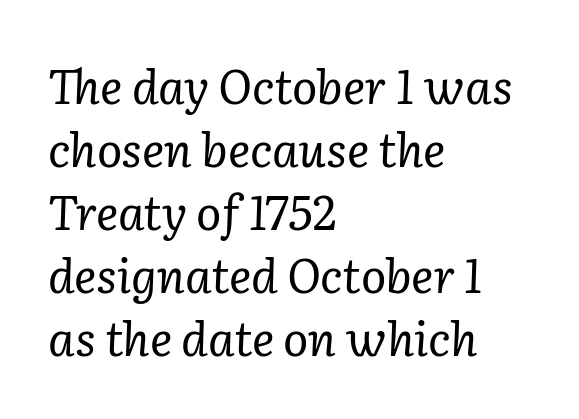
The image shows 47 px regular-weight serif type, italic (leaning right); set left-aligned, normal line spacing (1.34x), normal letter spacing, not underlined; low stroke contrast and a medium x-height.
